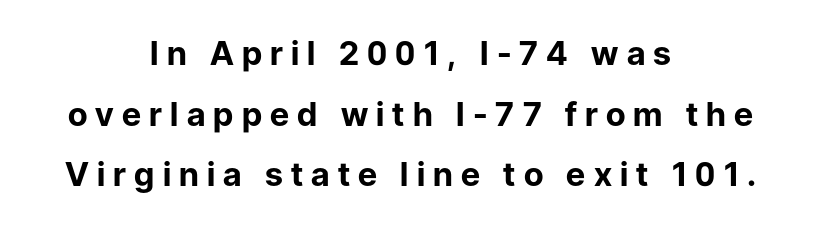
The image shows 33 px bold sans-serif type, upright; set centered, line spacing 1.84x, unusually wide letter spacing (+0.25 em), not underlined; low stroke contrast and a medium x-height.
